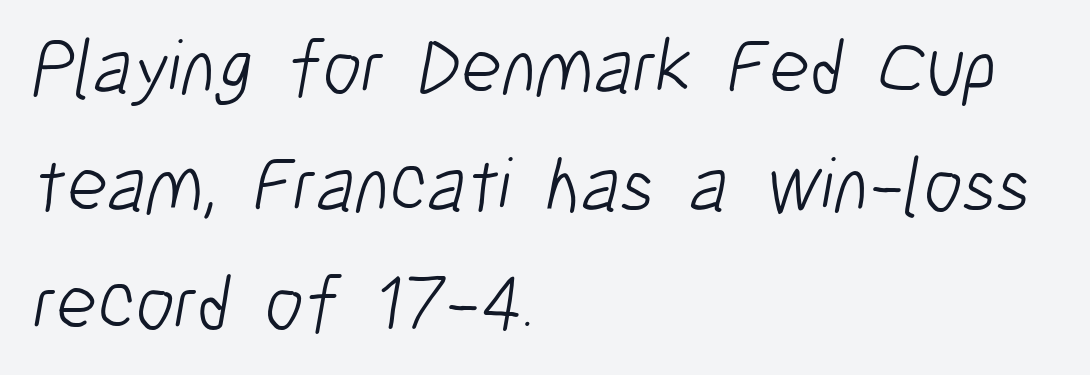
Vertically, the passage feels balanced, rows spaced as you'd expect. Regarding serifs, this sample does without them. A typesetter would call this zero additional tracking. Line beginnings align vertically; line endings do not. The string is rendered with underlining switched off.
